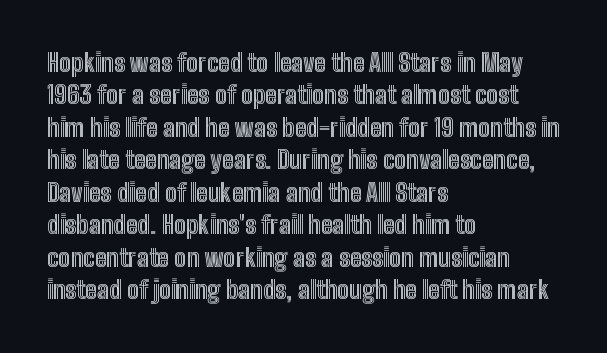
Is there much room between lines? A standard amount, neither cramped nor airy. The passage shown is not underscored anywhere. Visually the block forms a straight wall on the left and a jagged coastline on the right. The lettering holds an erect, upright posture throughout. This rendering leaves character spacing at its baseline value.
